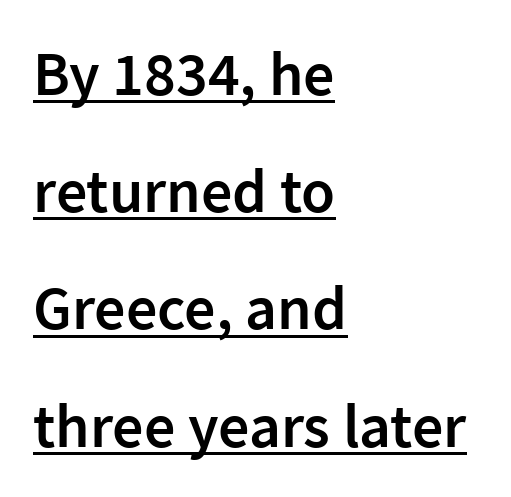
The image shows 62 px semibold sans-serif type, upright; set left-aligned, line spacing 1.89x, normal letter spacing, underlined; low stroke contrast and a medium x-height.
